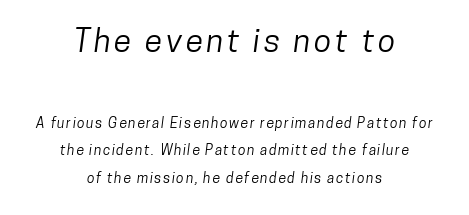
This is sans-serif lettering, the kind often seen on screens and signage. Is the lower block the larger one? No — the upper block carries the bigger type. Rows of type keep a wide berth in the vertical direction. Underlining? Definitely not there. Line starts and ends both wander, symmetrically. Here the designer chose a conventional face with non-uniform glyph widths.
